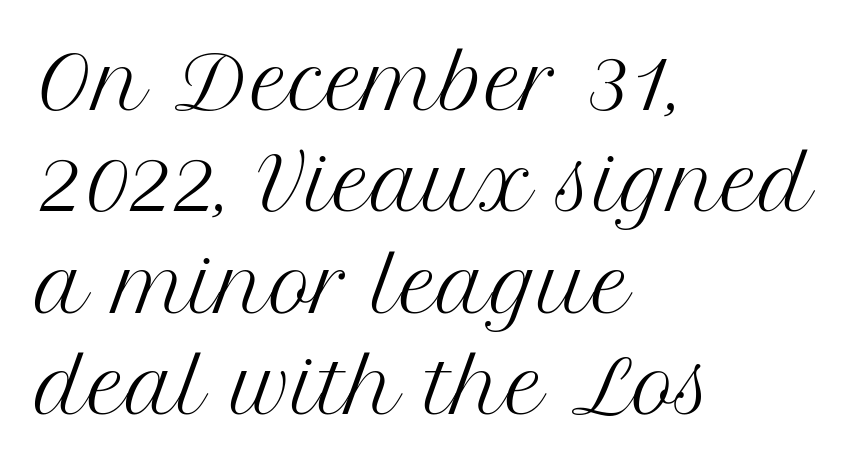
Q: Is the text bold? A: No.
Q: Is the text italic (slanted)? A: Yes.
Q: Is the text underlined? A: No.
Q: How is the paragraph aligned? A: Left-aligned.
Q: Is the spacing between letters normal or unusually wide? A: Normal.
Q: Is the spacing between lines tight, normal or loose? A: Normal.
Q: Width (condensed, normal, or wide)? A: Normal.
Q: Stroke contrast? A: Medium.
Q: x-height? A: Medium.
Q: Monospaced? A: No.
